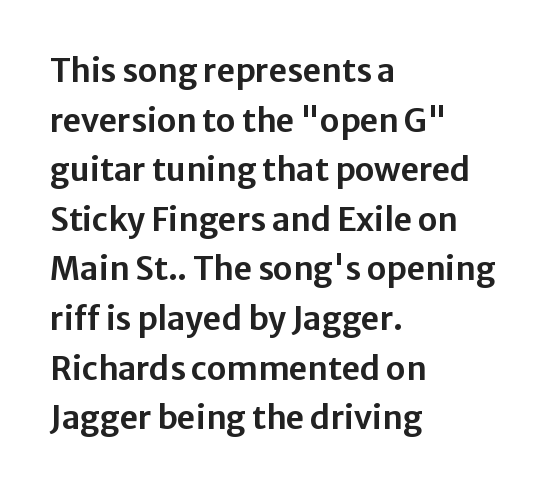
The image shows 32 px sans-serif type, upright; set left-aligned, normal line spacing (1.55x), normal letter spacing, not underlined; low stroke contrast and a medium x-height.
